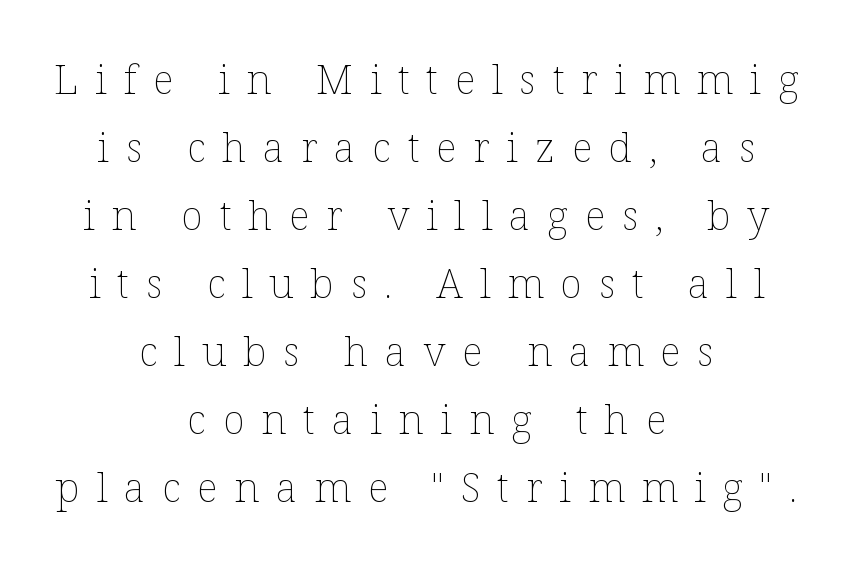
The words here are not underlined. Proportional: the letters do not fall into vertical columns. The letters stand upright; this is a roman face. The font is comparable to plain body text, perhaps lighter. Both edges are ragged and mirror each other, which tells us the setting is centered.
